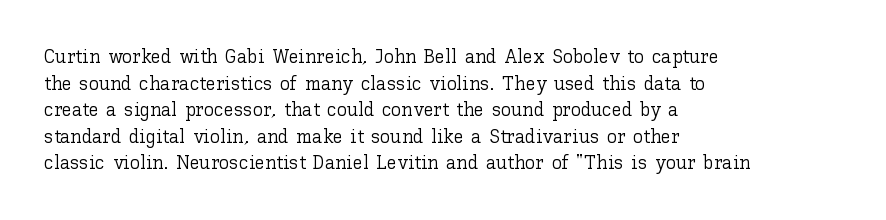
{"italic": "no", "bold": "no", "underline": "no", "align": "left", "line_spacing": "normal", "line_spacing_ratio": 1.33, "letter_spacing": "normal", "letter_spacing_em": 0.0, "glyph_px": 20}
